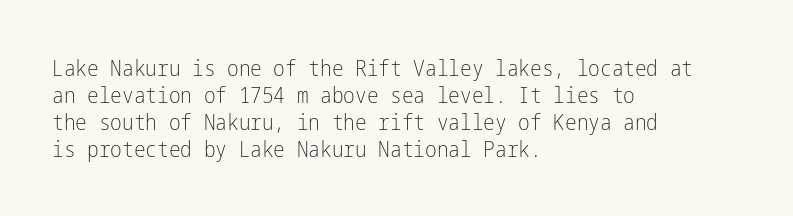
Honestly, the letter spacing is just normal — you wouldn't notice it. A student would call this left alignment; a typographer would say flush left, rag right. The font sits on the lighter half of the weight spectrum, regular included. Just letters on the line, the space beneath them empty.
